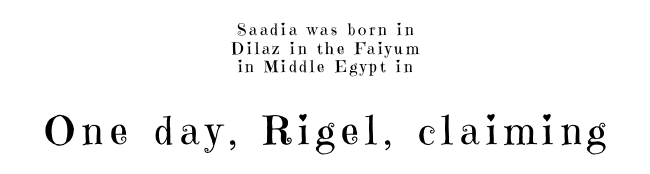
The image shows 39 px regular-weight serif type, upright; set centered, line spacing 1.16x, not underlined; the second (bottom) block is 2.44x larger; high stroke contrast and a medium x-height.
